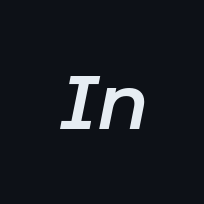
Does the weight exceed regular? Yes, but only to semibold. The letters advance in unequal steps, a hallmark of proportional type. Compared with typical body copy, the letter spacing here is the same. The zone under the glyphs is completely vacant.
